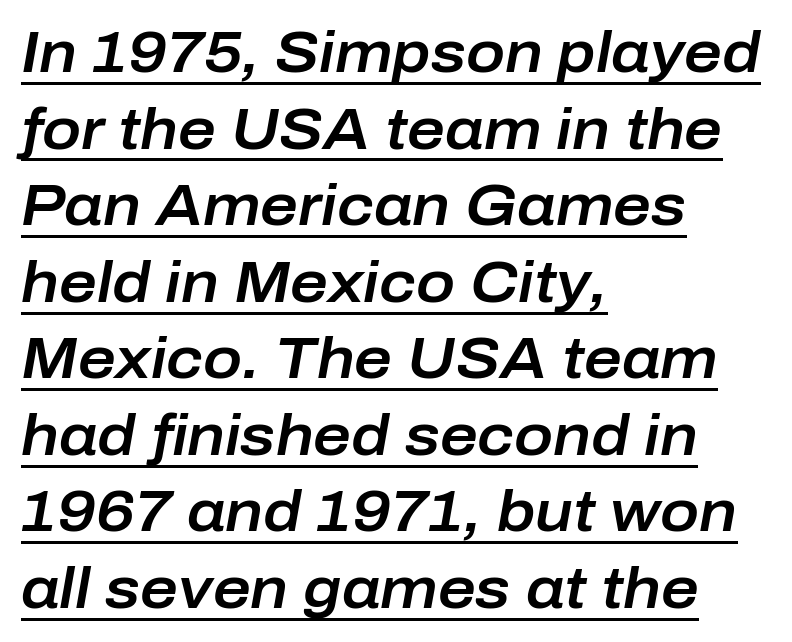
The image shows 58 px text type, italic (leaning right); set left-aligned, normal line spacing (1.32x), normal letter spacing, underlined; low stroke contrast and a medium x-height.
